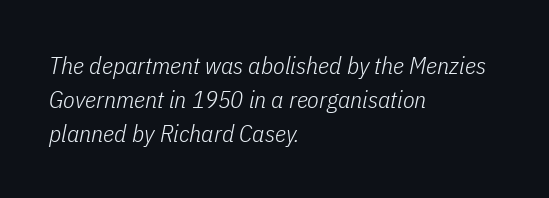
{"italic": "yes", "lean": "right", "slant_degrees": 11, "bold": "no", "underline": "no", "align": "left", "line_spacing": "normal", "line_spacing_ratio": 1.41, "letter_spacing": "normal", "letter_spacing_em": 0.0, "glyph_px": 24}
